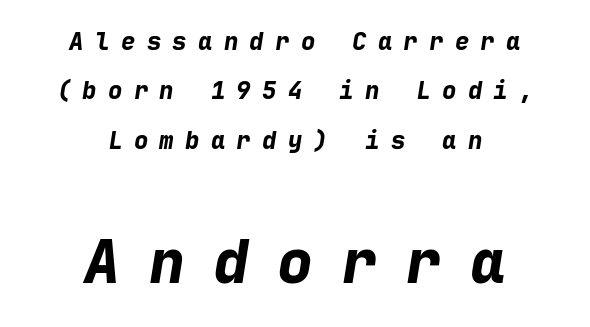
Q: Is the text bold? A: Yes.
Q: Is the text italic (slanted)? A: Yes, it leans right by about 9 degrees.
Q: Is the text underlined? A: No.
Q: How is the paragraph aligned? A: Centered.
Q: Is the spacing between letters normal or unusually wide? A: Unusually wide.
Q: Is the spacing between lines tight, normal or loose? A: Loose.
Q: Which block of text is set in a larger size, the first (top) or the second (bottom)? A: The second (bottom) one.
Q: Width (condensed, normal, or wide)? A: Normal.
Q: Stroke contrast? A: Low.
Q: x-height? A: Medium.
Q: Monospaced? A: Yes.
